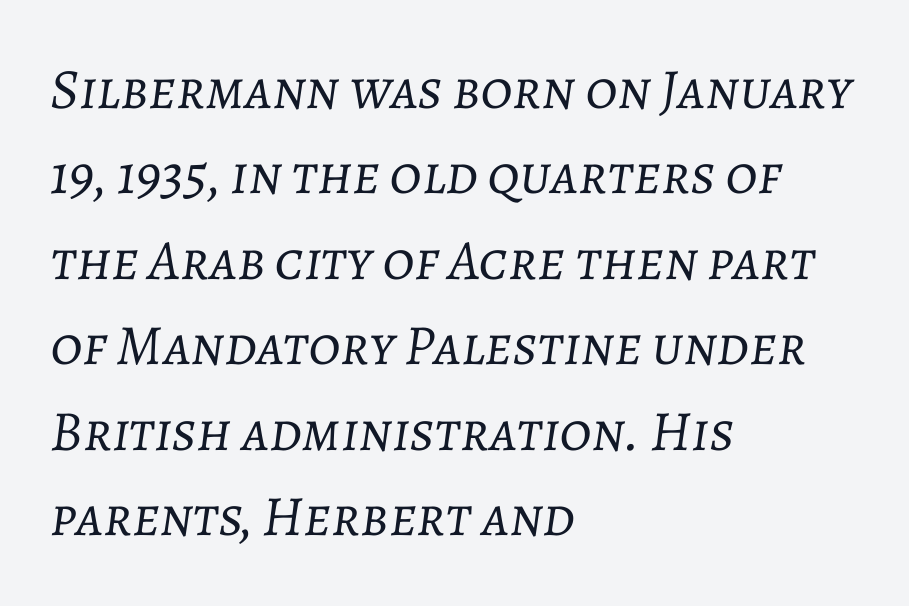
Q: Is the text bold? A: No.
Q: Is the text italic (slanted)? A: Yes, it leans right by about 7 degrees.
Q: Is the text underlined? A: No.
Q: How is the paragraph aligned? A: Left-aligned.
Q: Is the spacing between letters normal or unusually wide? A: Normal.
Q: Is the spacing between lines tight, normal or loose? A: Normal.
Q: Width (condensed, normal, or wide)? A: Normal.
Q: Stroke contrast? A: Low.
Q: x-height? A: Medium.
Q: Monospaced? A: No.
